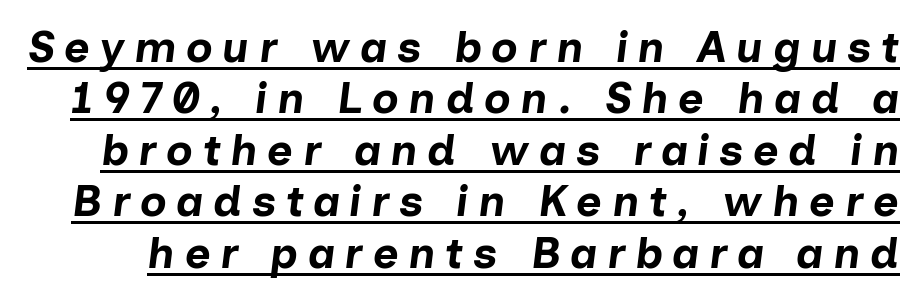
The image shows 44 px bold type, italic (leaning right); set line spacing 1.17x, unusually wide letter spacing (+0.22 em), underlined; low stroke contrast and a medium x-height.
